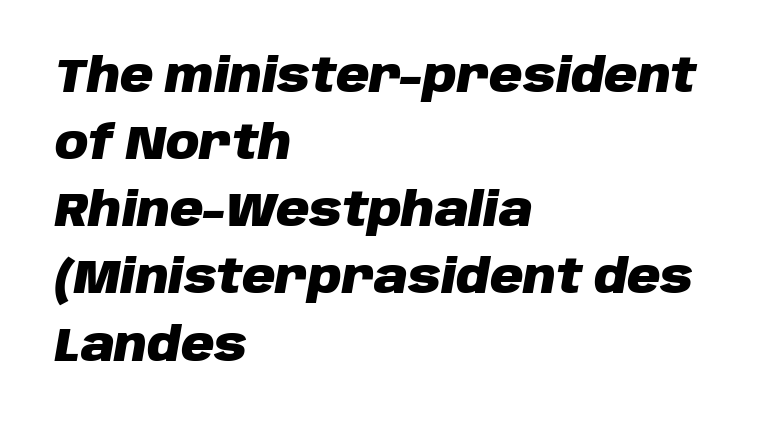
Q: Is the text bold? A: Yes.
Q: Is the text italic (slanted)? A: Yes, it leans right by about 10 degrees.
Q: Is the text underlined? A: No.
Q: How is the paragraph aligned? A: Left-aligned.
Q: Is the spacing between letters normal or unusually wide? A: Normal.
Q: Is the spacing between lines tight, normal or loose? A: Normal.
Q: Width (condensed, normal, or wide)? A: Normal.
Q: Stroke contrast? A: Low.
Q: x-height? A: Large.
Q: Monospaced? A: No.
